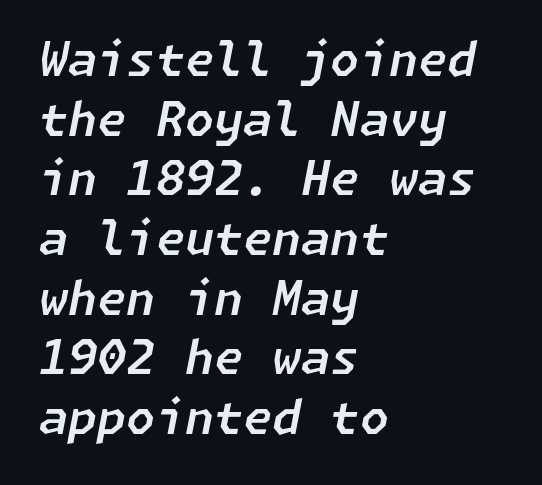
Q: Is the text italic (slanted)? A: Yes, it leans right by about 11 degrees.
Q: Is the text underlined? A: No.
Q: How is the paragraph aligned? A: Left-aligned.
Q: Is the spacing between letters normal or unusually wide? A: Normal.
Q: Is the spacing between lines tight, normal or loose? A: Normal.
Q: Width (condensed, normal, or wide)? A: Normal.
Q: Stroke contrast? A: Low.
Q: x-height? A: Medium.
